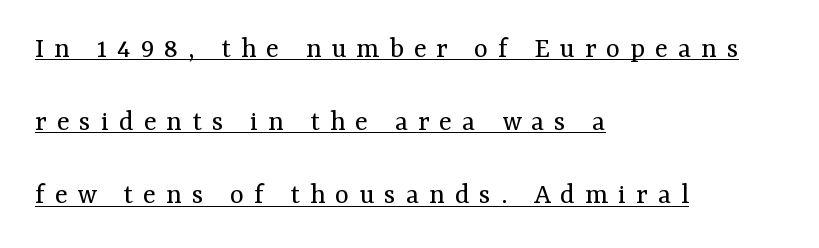
Q: Is the text bold? A: No.
Q: Is the text italic (slanted)? A: No, it is upright.
Q: Is the typeface a serif or a sans-serif typeface? A: Serif.
Q: Is the text underlined? A: Yes.
Q: How is the paragraph aligned? A: Left-aligned.
Q: Is the spacing between letters normal or unusually wide? A: Unusually wide.
Q: Is the spacing between lines tight, normal or loose? A: Loose.
Q: Width (condensed, normal, or wide)? A: Normal.
Q: Stroke contrast? A: Medium.
Q: x-height? A: Medium.
Q: Monospaced? A: No.
